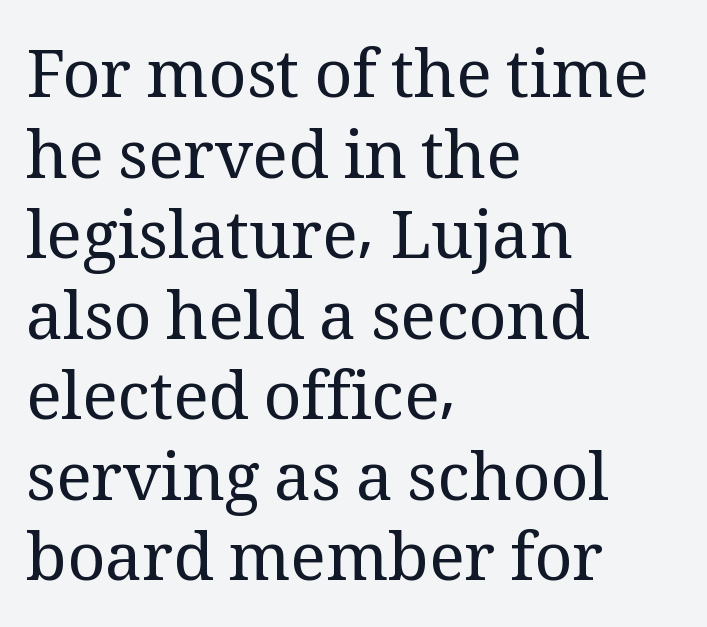
{"serif": "yes", "italic": "no", "bold": "no", "weight": "regular", "width": "normal", "stroke_contrast": "medium", "x_height": "medium", "monospaced": "no", "underline": "no", "align": "left", "line_spacing_ratio": 1.22, "letter_spacing": "normal", "letter_spacing_em": 0.0, "glyph_px": 66}
